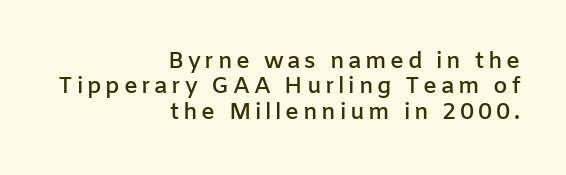
The image shows 23 px text type, upright; set right-aligned, tight line spacing (1.1x), not underlined.
